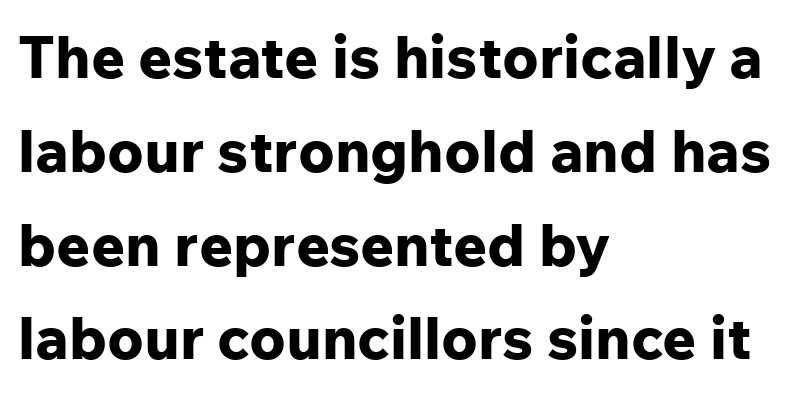
The passage shown is not underscored anywhere. Spacing between characters is what you'd get straight out of the box. Typeset ragged right — the left edge is the straight one. The passage shown is typed in a proportional face where columns would drift.
